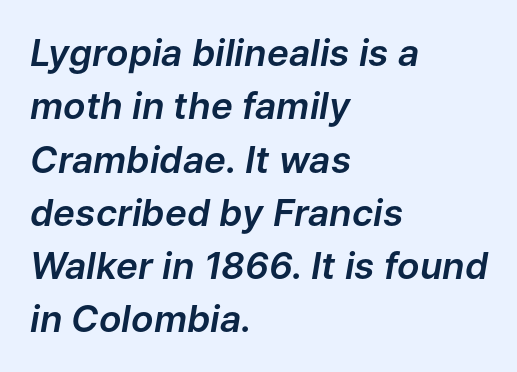
Q: Is the text italic (slanted)? A: Yes, it leans right by about 9 degrees.
Q: Is the text underlined? A: No.
Q: How is the paragraph aligned? A: Left-aligned.
Q: Is the spacing between letters normal or unusually wide? A: Normal.
Q: Is the spacing between lines tight, normal or loose? A: Normal.
Q: Width (condensed, normal, or wide)? A: Normal.
Q: Stroke contrast? A: Low.
Q: x-height? A: Medium.
Q: Monospaced? A: No.
